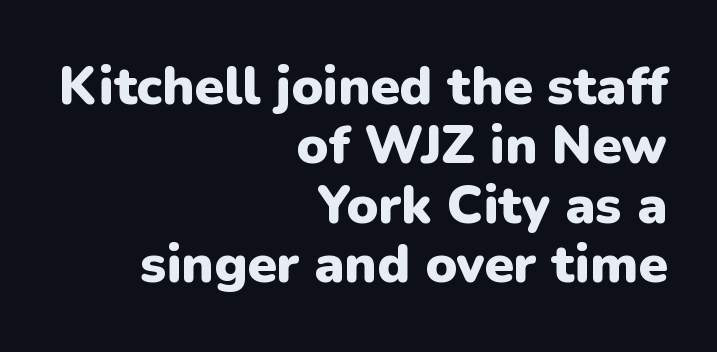
The passage shown is not underscored anywhere. The face used here is proportionally spaced, like ordinary book or web type. Look at the bottom of the vertical strokes: they stop flat, with no serifs. Look at the stroke-to-counter ratio: heavy, a bold.
